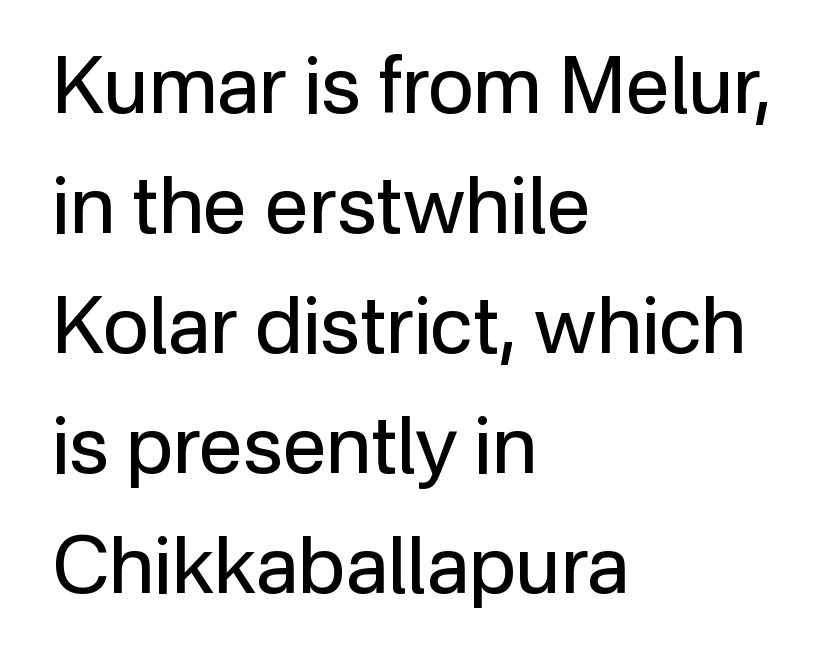
{"serif": "no", "italic": "no", "bold": "no", "weight": "regular", "width": "normal", "stroke_contrast": "low", "x_height": "medium", "monospaced": "no", "underline": "no", "align": "left", "line_spacing": "normal", "line_spacing_ratio": 1.52, "letter_spacing": "normal", "letter_spacing_em": 0.0, "glyph_px": 79}
